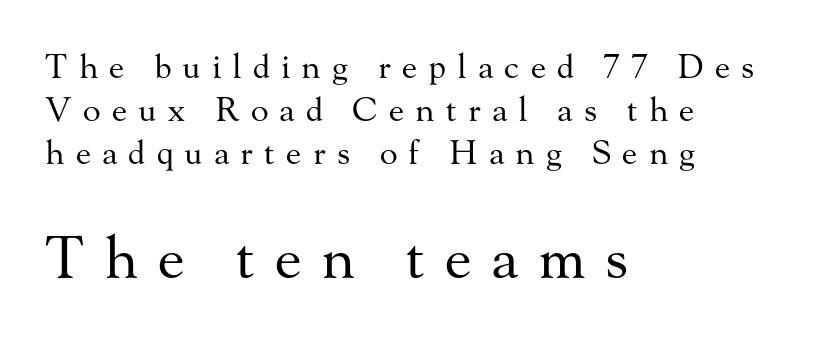
The image shows 58 px regular-weight serif type, upright; set left-aligned, normal line spacing (1.3x), unusually wide letter spacing (+0.34 em), not underlined; the second (bottom) block is 1.76x larger; medium stroke contrast and a small x-height.
